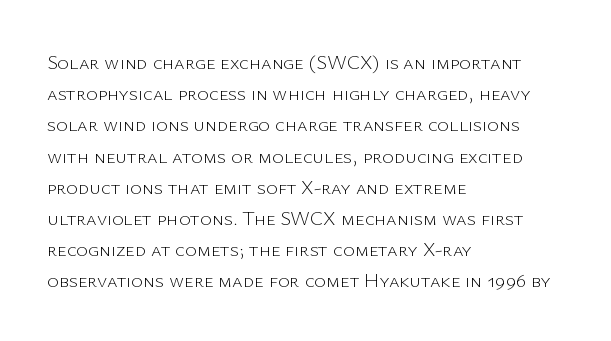
{"italic": "no", "bold": "no", "underline": "no", "align": "left", "line_spacing": "normal", "line_spacing_ratio": 1.56, "letter_spacing": "normal", "letter_spacing_em": 0.0, "glyph_px": 20}
